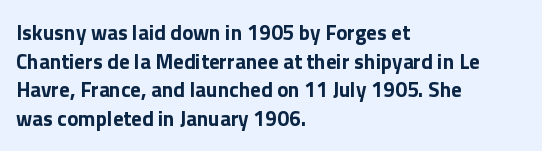
The image shows 21 px bold type, upright; set left-aligned, normal line spacing (1.36x), normal letter spacing, not underlined.
